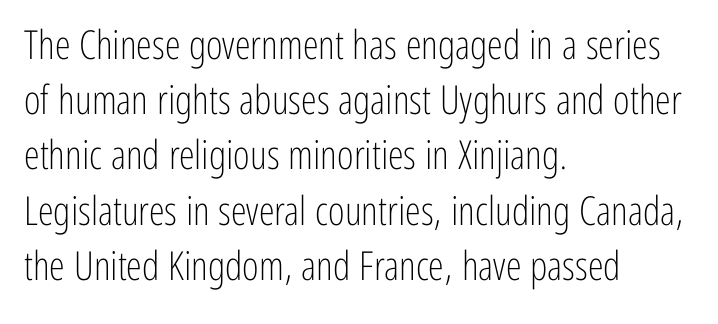
{"serif": "no", "italic": "no", "bold": "no", "weight": "light", "width": "condensed", "stroke_contrast": "low", "x_height": "medium", "monospaced": "no", "underline": "no", "align": "left", "line_spacing": "normal", "line_spacing_ratio": 1.38, "letter_spacing": "normal", "letter_spacing_em": 0.0, "glyph_px": 40}
